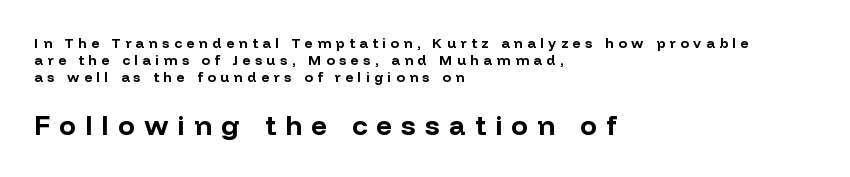
{"serif": "no", "italic": "no", "bold": "yes", "weight": "bold", "width": "normal", "stroke_contrast": "low", "x_height": "medium", "monospaced": "no", "underline": "no", "align": "left", "line_spacing_ratio": 1.21, "letter_spacing": "wide", "letter_spacing_em": 0.33, "larger_block": "second", "size_ratio": 2.0, "glyph_px": 28}
